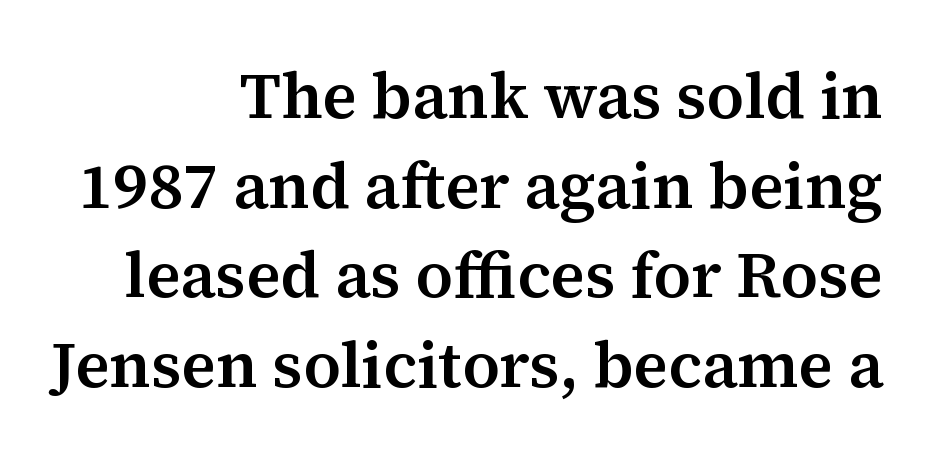
This is roman type, the default non-slanted kind. The rendering uses natural spacing where letterforms have individual widths. These lines sit exactly where default settings would place them. Here the glyphs are tracked normally, forming tight word shapes.
